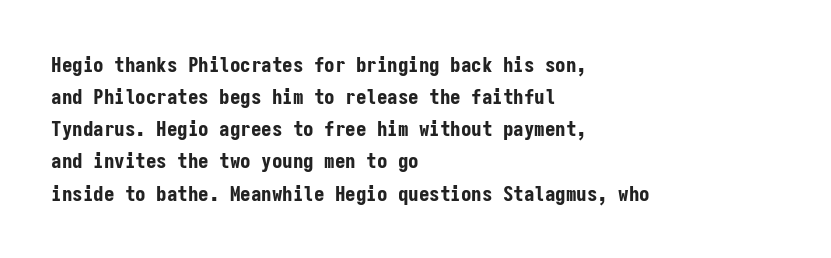
Tracking value appears to be zero — textbook default spacing. Is the type bold? Yes — the strokes are clearly thick and heavy. The block of text has a typical density, with ordinary space between rows. The rag falls on the right side of this text block. Words float on clear page, feet unadorned.
